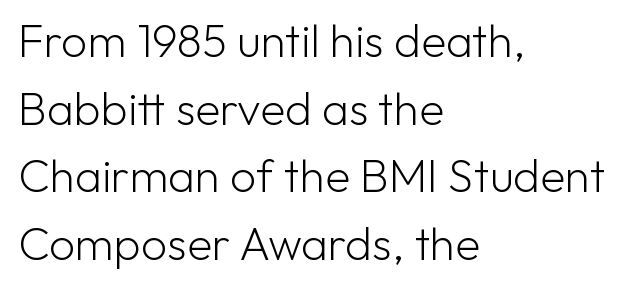
The image shows 46 px light sans-serif type, upright; set left-aligned, normal line spacing (1.47x), normal letter spacing, not underlined; low stroke contrast and a medium x-height.
